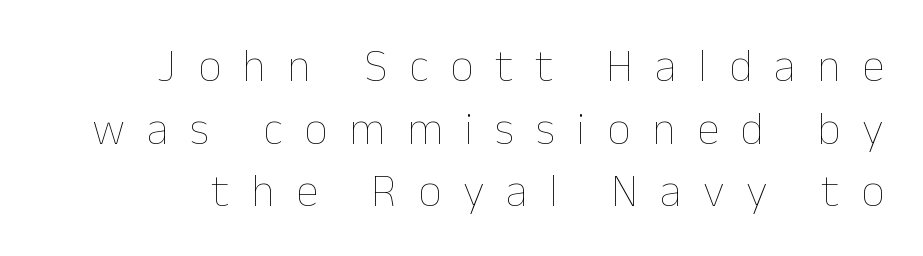
Q: Is the text bold? A: No.
Q: Is the text italic (slanted)? A: No, it is upright.
Q: Is the text underlined? A: No.
Q: Is the spacing between letters normal or unusually wide? A: Unusually wide.
Q: Is the spacing between lines tight, normal or loose? A: Normal.
Q: Width (condensed, normal, or wide)? A: Normal.
Q: Stroke contrast? A: Low.
Q: x-height? A: Medium.
Q: Monospaced? A: No.
